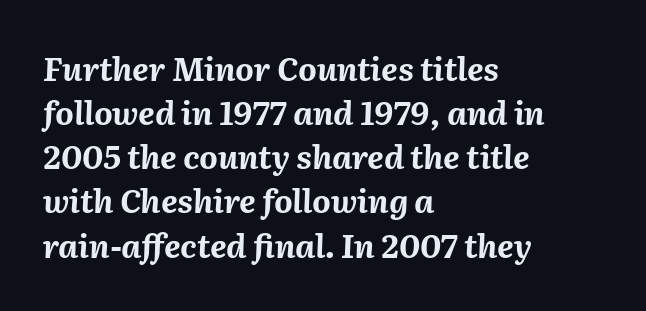
{"italic": "yes", "lean": "right", "slant_degrees": 2, "bold": "yes", "weight": "bold", "width": "normal", "stroke_contrast": "medium", "x_height": "medium", "monospaced": "no", "underline": "no", "align": "left", "line_spacing": "normal", "line_spacing_ratio": 1.38, "letter_spacing": "normal", "letter_spacing_em": 0.0, "glyph_px": 32}
